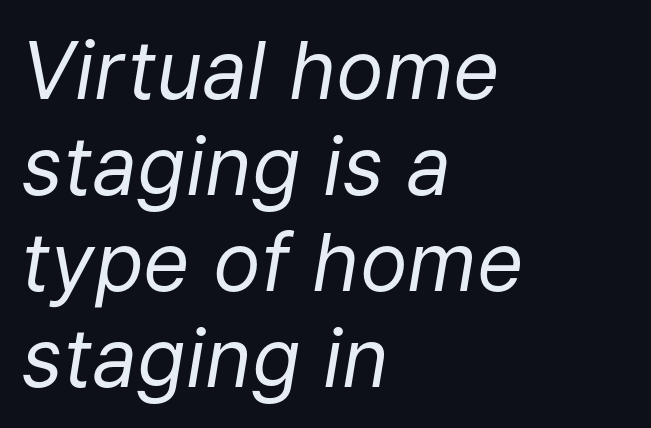
Glance below the letters and you will spot only blank space. Tall strokes in this sample are angled rather than plumb. The passage is arranged the way most books set body copy — flush left. Each letter keeps its own natural width here, so spacing adapts to shape.
